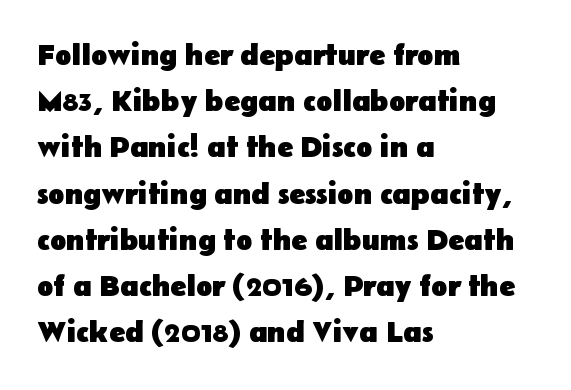
A typesetter would call this proportional, since set widths differ per character. Nope, no serifs anywhere on these letters. A typesetter would call this leading conventional body-copy spacing. Horizontal alignment here is leftward, the default for most running prose. The space beneath each line is pristine and unruled.
